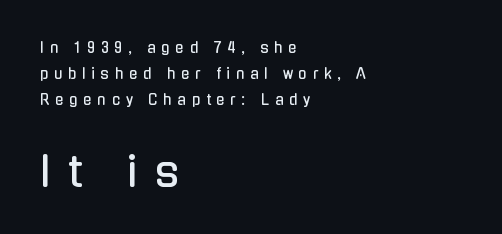
Note the varied advance widths — an 'i' is clearly narrower than an 'm'. Nope, no serifs anywhere on these letters. The font's upright variant was chosen for this text. Between these two stacked blocks, the lower one wins on size. Is the block centered? No — it sits flush against the left margin. Any mark beneath the type? The region is blank.
